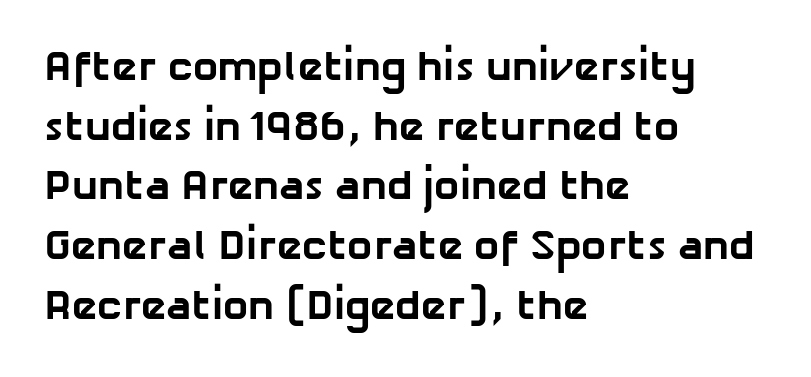
Here the glyphs are tracked normally, forming tight word shapes. Notice how descenders clear the ascenders below comfortably — that's standard leading. This rendering uses left alignment, leaving the right contour irregular. A sans-serif font was chosen for this passage. Character widths vary here, with narrow letters taking less room than wide ones.
